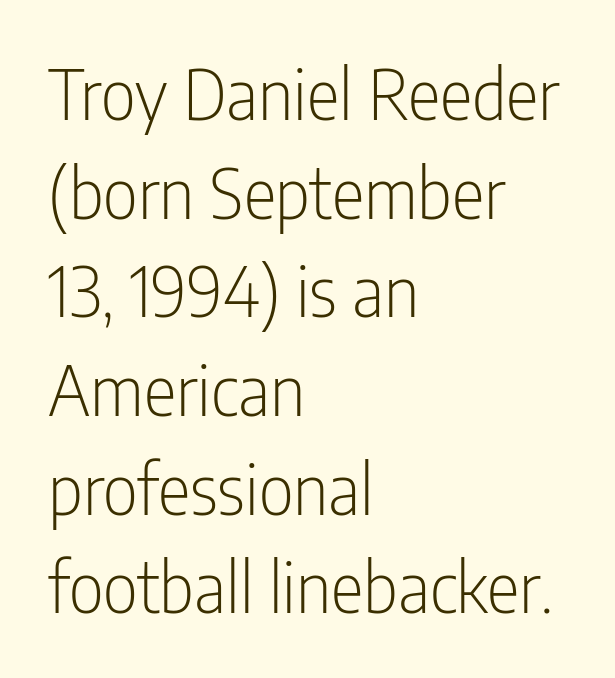
Q: Is the text bold? A: No.
Q: Is the text italic (slanted)? A: No, it is upright.
Q: Is the typeface a serif or a sans-serif typeface? A: Sans-serif.
Q: Is the text underlined? A: No.
Q: How is the paragraph aligned? A: Left-aligned.
Q: Is the spacing between letters normal or unusually wide? A: Normal.
Q: Is the spacing between lines tight, normal or loose? A: Normal.
Q: Width (condensed, normal, or wide)? A: Condensed.
Q: Stroke contrast? A: Low.
Q: x-height? A: Medium.
Q: Monospaced? A: No.
